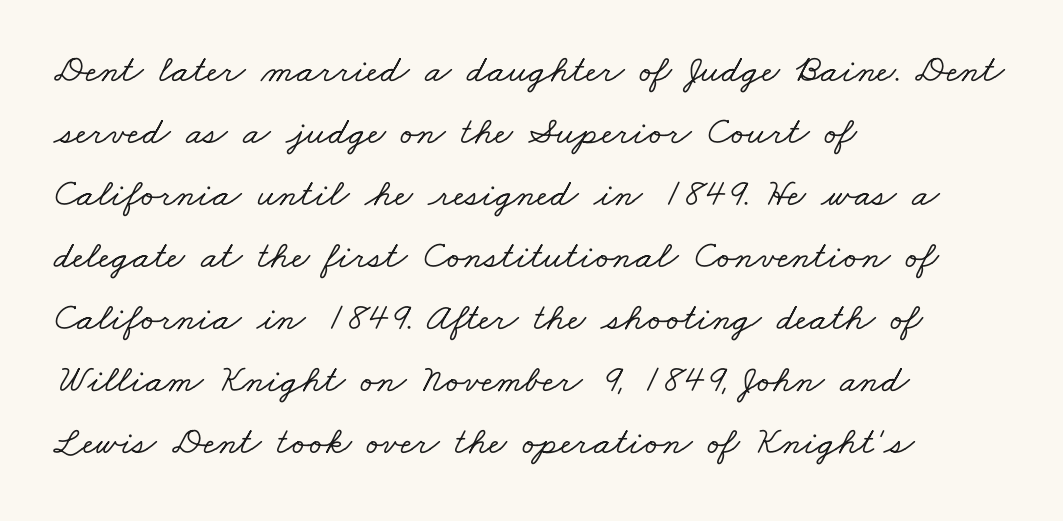
Q: Is the typeface a serif or a sans-serif typeface? A: Serif.
Q: Is the text underlined? A: No.
Q: How is the paragraph aligned? A: Left-aligned.
Q: Is the spacing between letters normal or unusually wide? A: Normal.
Q: Is the spacing between lines tight, normal or loose? A: Normal.
Q: Width (condensed, normal, or wide)? A: Wide.
Q: Stroke contrast? A: Low.
Q: x-height? A: Small.
Q: Monospaced? A: No.
